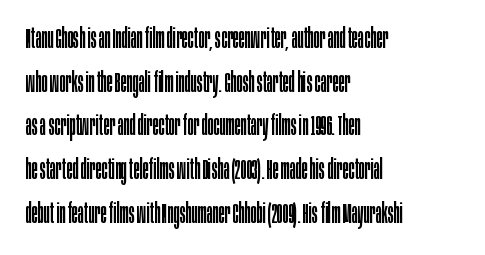
These lines sit exactly where default settings would place them. Character widths vary here, with narrow letters taking less room than wide ones. A typesetter would call this zero additional tracking. The strokes are not fattened; the text isn't bold.
